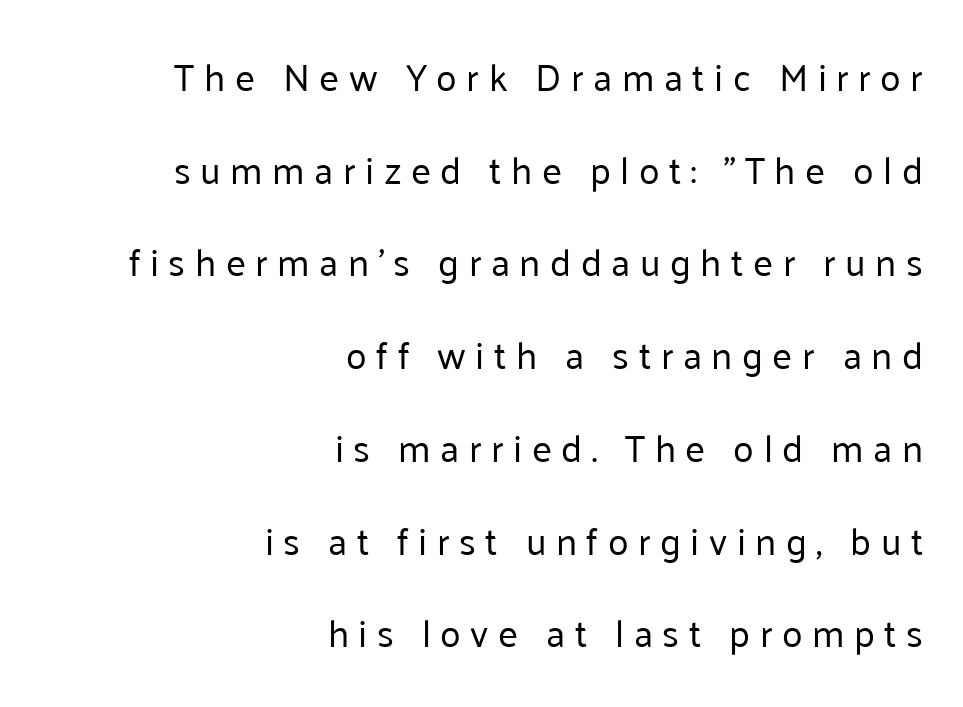
Glance below the letters and you will spot only blank space. The passage is arranged like a letterhead date or caption credit — flush right. The letters carry no serifs — their stems end cleanly without finishing strokes. A light-to-regular cut is what we see here.
